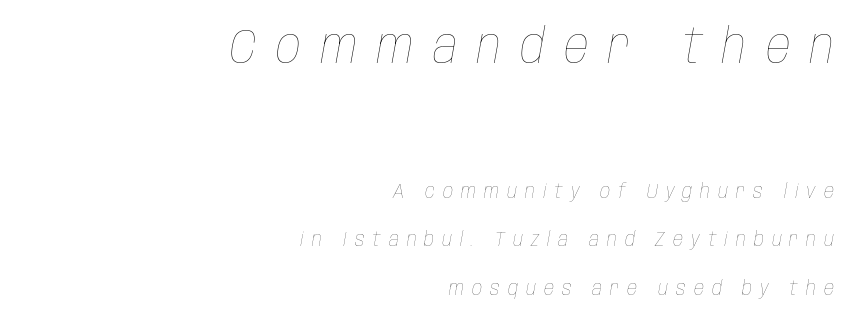
{"italic": "yes", "lean": "right", "slant_degrees": 10, "bold": "no", "weight": "thin", "width": "condensed", "stroke_contrast": "low", "x_height": "large", "monospaced": "no", "underline": "no", "align": "right", "line_spacing": "loose", "line_spacing_ratio": 2.42, "letter_spacing": "wide", "letter_spacing_em": 0.4, "larger_block": "first", "size_ratio": 2.45, "glyph_px": 49}
